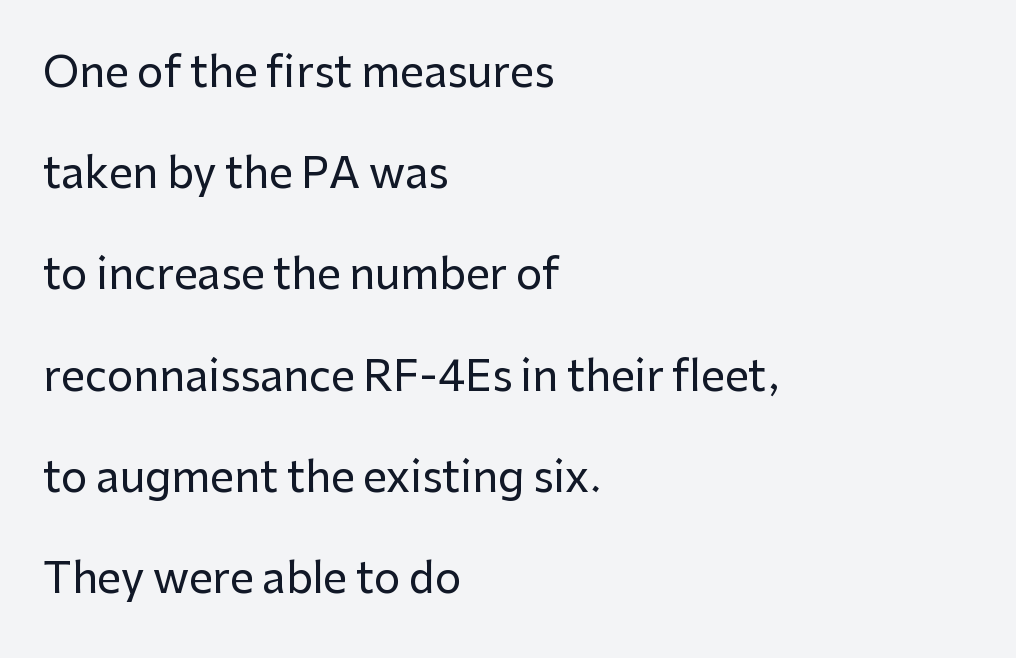
Q: Is the text italic (slanted)? A: No, it is upright.
Q: Is the typeface a serif or a sans-serif typeface? A: Sans-serif.
Q: Is the text underlined? A: No.
Q: How is the paragraph aligned? A: Left-aligned.
Q: Is the spacing between letters normal or unusually wide? A: Normal.
Q: Is the spacing between lines tight, normal or loose? A: Loose.
Q: Width (condensed, normal, or wide)? A: Normal.
Q: Stroke contrast? A: Low.
Q: x-height? A: Medium.
Q: Monospaced? A: No.
